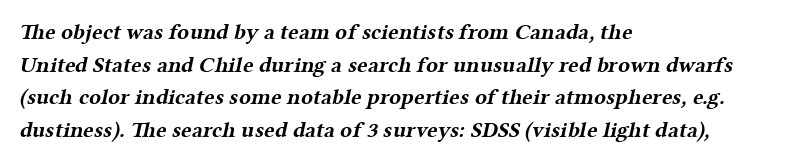
The passage is arranged the way most books set body copy — flush left. Decoration check: the copy has no underline. How would I describe the line gaps? Plain and ordinary. Nothing unusual about the tracking: characters are spaced as the font intends.
